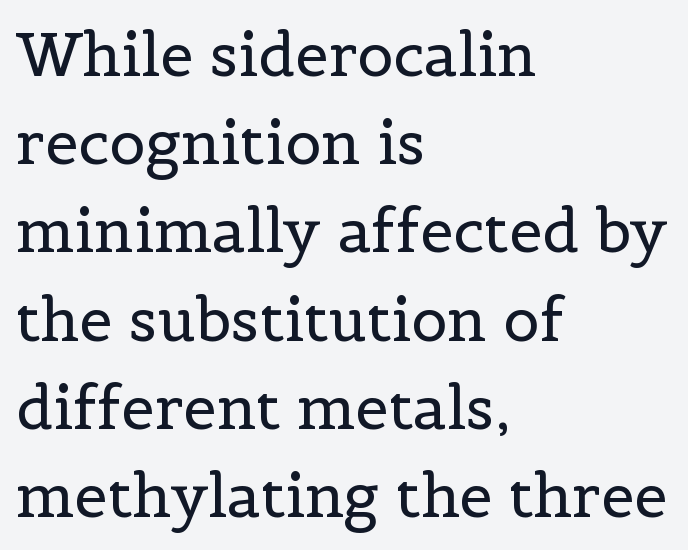
{"serif": "yes", "italic": "no", "bold": "no", "weight": "regular", "width": "normal", "x_height": "medium", "monospaced": "no", "underline": "no", "align": "left", "line_spacing": "normal", "line_spacing_ratio": 1.47, "letter_spacing": "normal", "letter_spacing_em": 0.0, "glyph_px": 60}
